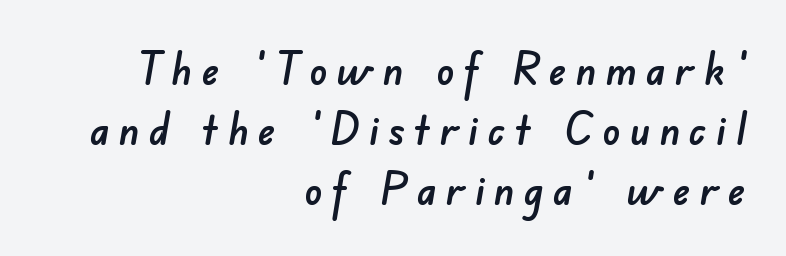
Q: Is the typeface a serif or a sans-serif typeface? A: Sans-serif.
Q: Is the text underlined? A: No.
Q: How is the paragraph aligned? A: Right-aligned.
Q: Is the spacing between letters normal or unusually wide? A: Unusually wide.
Q: Is the spacing between lines tight, normal or loose? A: Normal.
Q: Width (condensed, normal, or wide)? A: Normal.
Q: Stroke contrast? A: Low.
Q: x-height? A: Small.
Q: Monospaced? A: No.
